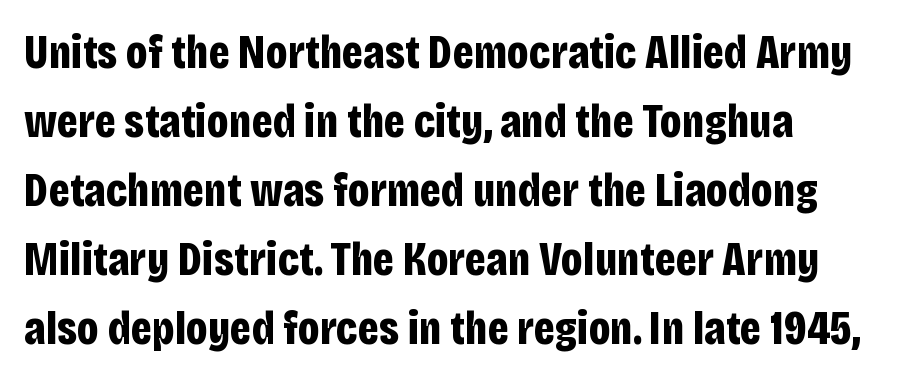
The image shows 47 px bold, condensed sans-serif type, upright; set left-aligned, normal line spacing (1.47x), normal letter spacing, not underlined; low stroke contrast and a large x-height.
